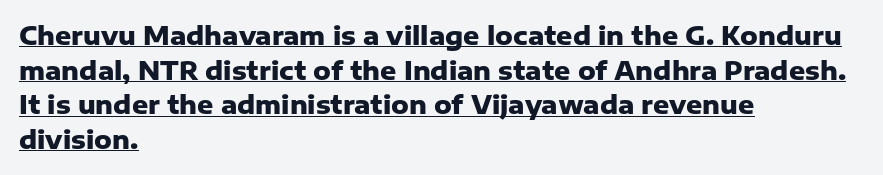
Q: Is the text bold? A: Yes.
Q: Is the text italic (slanted)? A: No, it is upright.
Q: Is the text underlined? A: Yes.
Q: How is the paragraph aligned? A: Left-aligned.
Q: Is the spacing between letters normal or unusually wide? A: Normal.
Q: Is the spacing between lines tight, normal or loose? A: Normal.
